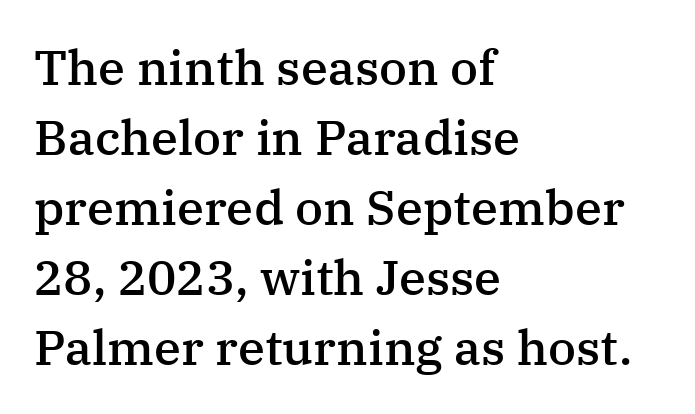
Q: Is the text bold? A: Semi-bold.
Q: Is the text italic (slanted)? A: No, it is upright.
Q: Is the typeface a serif or a sans-serif typeface? A: Serif.
Q: Is the text underlined? A: No.
Q: How is the paragraph aligned? A: Left-aligned.
Q: Is the spacing between letters normal or unusually wide? A: Normal.
Q: Is the spacing between lines tight, normal or loose? A: Normal.
Q: Width (condensed, normal, or wide)? A: Normal.
Q: Stroke contrast? A: Medium.
Q: x-height? A: Medium.
Q: Monospaced? A: No.
